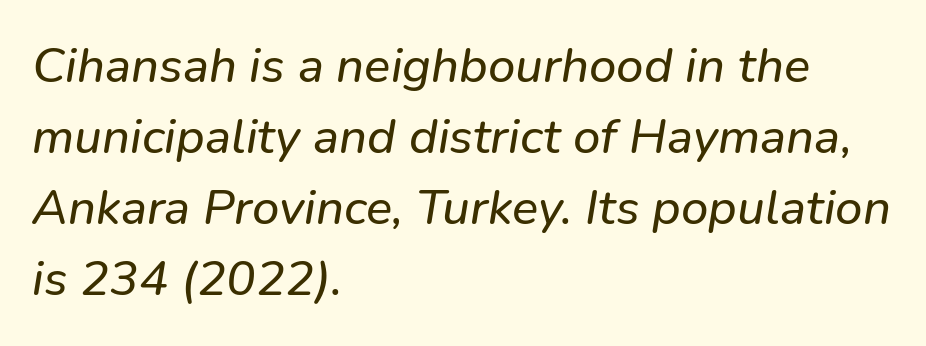
{"serif": "no", "width": "normal", "stroke_contrast": "low", "x_height": "medium", "monospaced": "no", "underline": "no", "align": "left", "line_spacing": "normal", "line_spacing_ratio": 1.45, "letter_spacing": "normal", "letter_spacing_em": 0.0, "glyph_px": 49}
